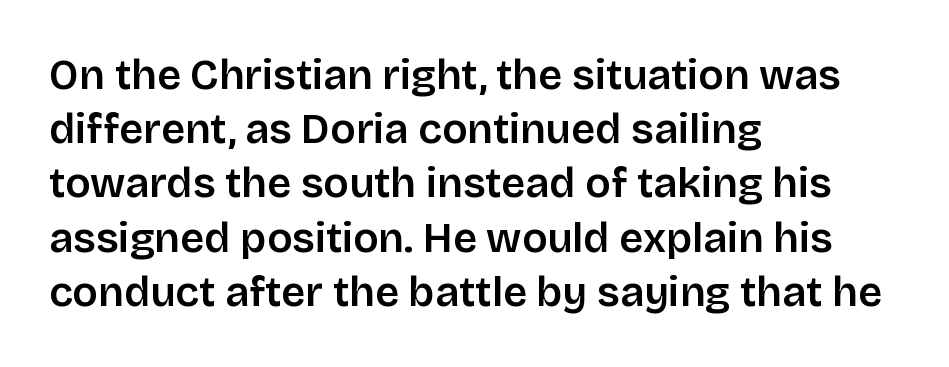
{"serif": "no", "italic": "no", "width": "normal", "stroke_contrast": "low", "x_height": "large", "monospaced": "no", "underline": "no", "align": "left", "line_spacing": "normal", "line_spacing_ratio": 1.29, "letter_spacing": "normal", "letter_spacing_em": 0.0, "glyph_px": 42}
